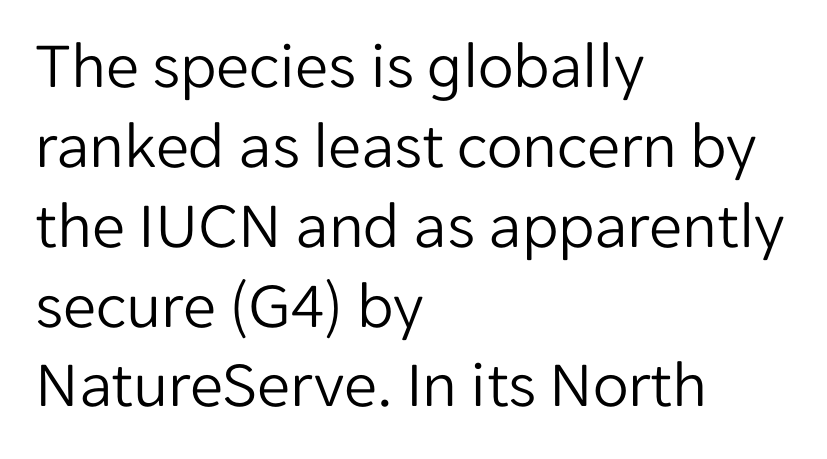
The typography opts for an upright posture over an oblique one. The lines in this sample share a left origin and differ only in where they stop. Think of a printed novel: that variable character pitch is what you see here. No extra tracking has been applied to these lines. The passage shown is not underscored anywhere. Are there feet on the stems? There aren't — it's a sans.
